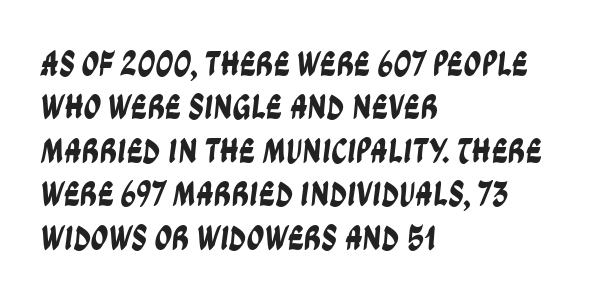
The image shows 35 px condensed sans-serif type; set left-aligned, line spacing 1.24x, normal letter spacing, not underlined; low stroke contrast and a large x-height.
